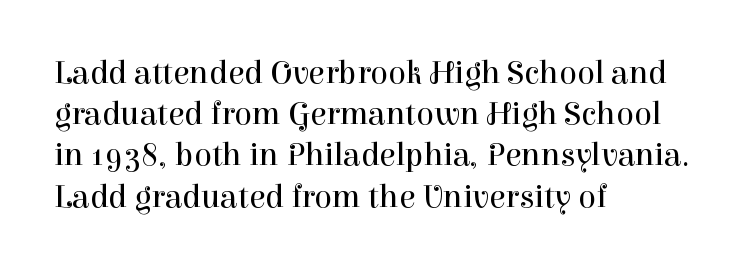
{"serif": "yes", "italic": "no", "bold": "no", "weight": "regular", "width": "normal", "stroke_contrast": "high", "x_height": "medium", "monospaced": "no", "underline": "no", "align": "left", "line_spacing": "normal", "line_spacing_ratio": 1.25, "letter_spacing": "normal", "letter_spacing_em": 0.0, "glyph_px": 33}
